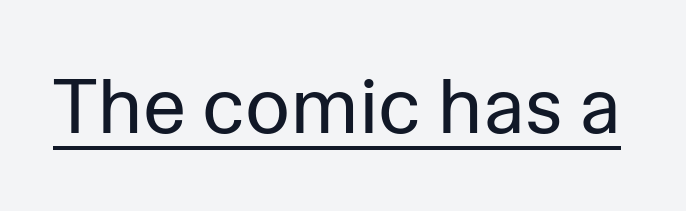
{"serif": "no", "italic": "no", "bold": "no", "weight": "regular", "width": "normal", "stroke_contrast": "low", "x_height": "medium", "monospaced": "no", "underline": "yes", "letter_spacing": "normal", "letter_spacing_em": 0.0, "glyph_px": 78}
